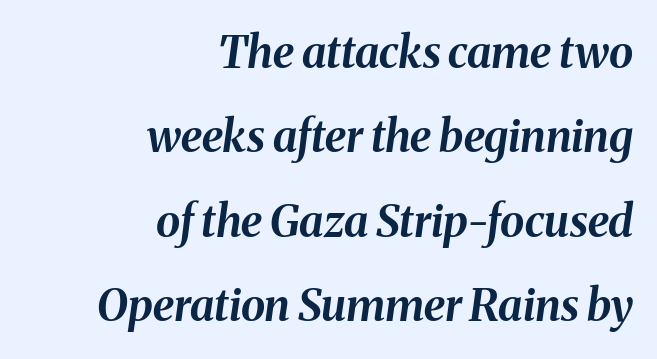
The image shows 44 px bold type, italic (leaning right); set right-aligned, loose line spacing (1.92x), normal letter spacing, not underlined; medium stroke contrast and a medium x-height.
